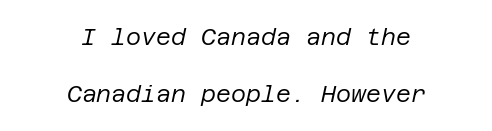
Q: Is the text bold? A: No.
Q: Is the text italic (slanted)? A: Yes, it leans right by about 12 degrees.
Q: Is the text underlined? A: No.
Q: How is the paragraph aligned? A: Centered.
Q: Is the spacing between letters normal or unusually wide? A: Normal.
Q: Is the spacing between lines tight, normal or loose? A: Loose.
